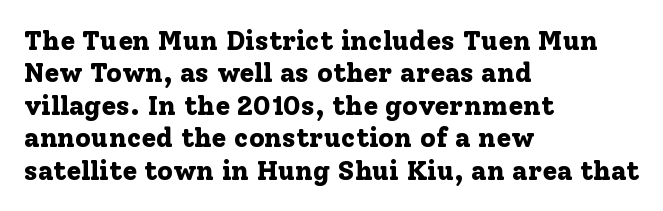
The space directly below the letters is spotless. Heavy-handed strokes throughout: this text is bold. If you drew a ruler down the left edge, every line would touch it. Italic: no, the glyphs are upright roman. Nobody touched the tracking dial on this one.
